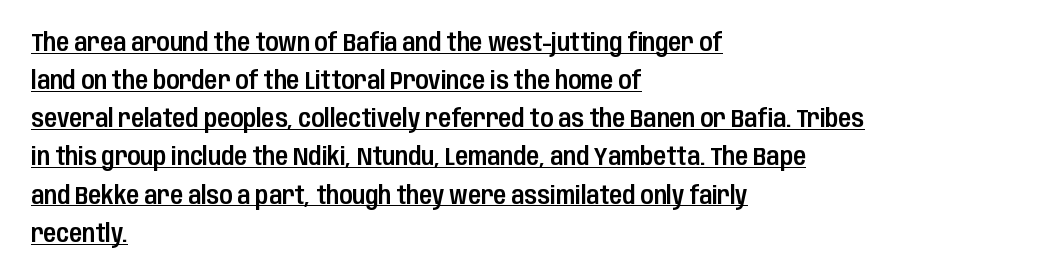
The type sits square on the baseline with zero lean. Teacher's note: observe the even left margin — that is flush-left alignment. A rule runs beneath these lines of type. Here the glyphs are tracked normally, forming tight word shapes.
